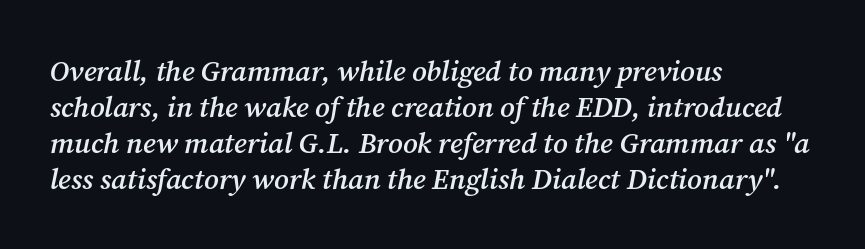
If you drew a line through each stem, it would be angled. Observe the serifs anchoring each vertical stroke in this sample. Stems and bowls a touch heavier than normal — semibold. Left-aligned paragraph, ragged on the right. Honestly, there is no underline to notice here at all.
